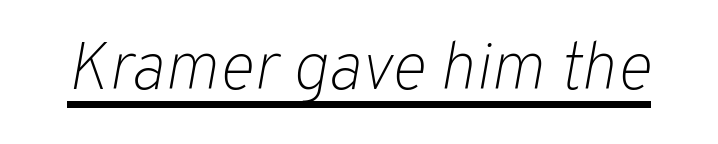
Q: Is the text bold? A: No.
Q: Is the text italic (slanted)? A: Yes, it leans right by about 10 degrees.
Q: Is the text underlined? A: Yes.
Q: Is the spacing between letters normal or unusually wide? A: Normal.
Q: Width (condensed, normal, or wide)? A: Normal.
Q: Stroke contrast? A: Low.
Q: x-height? A: Medium.
Q: Monospaced? A: No.
